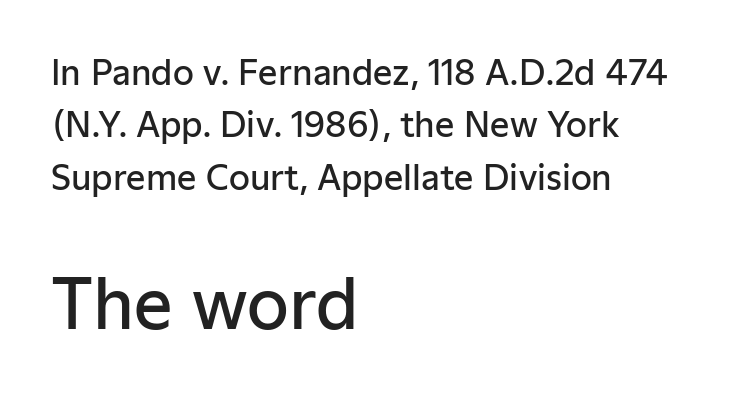
Q: Is the text bold? A: Semi-bold.
Q: Is the text italic (slanted)? A: No, it is upright.
Q: Is the typeface a serif or a sans-serif typeface? A: Sans-serif.
Q: Is the text underlined? A: No.
Q: How is the paragraph aligned? A: Left-aligned.
Q: Is the spacing between letters normal or unusually wide? A: Normal.
Q: Is the spacing between lines tight, normal or loose? A: Normal.
Q: Which block of text is set in a larger size, the first (top) or the second (bottom)? A: The second (bottom) one.
Q: Width (condensed, normal, or wide)? A: Normal.
Q: Stroke contrast? A: Low.
Q: x-height? A: Medium.
Q: Monospaced? A: No.
